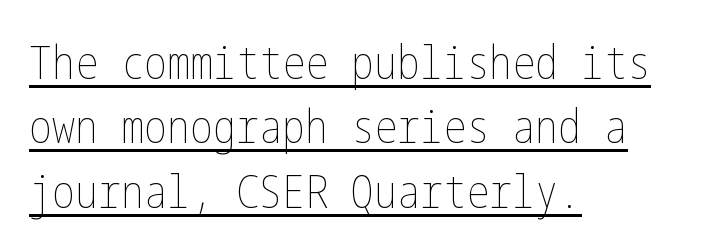
A rule runs beneath these lines of type. Do the letters lean? They stand straight. This rendering uses left alignment, leaving the right contour irregular. The rows are spaced the way most documents space them. The tracking reads as untouched default to a designer's eye. The face looks like a standard text weight, possibly lighter.
